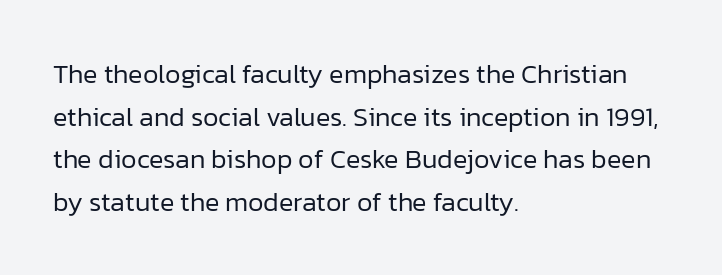
{"italic": "no", "bold": "no", "underline": "no", "align": "left", "line_spacing": "normal", "line_spacing_ratio": 1.58, "letter_spacing": "normal", "letter_spacing_em": 0.0, "glyph_px": 27}
